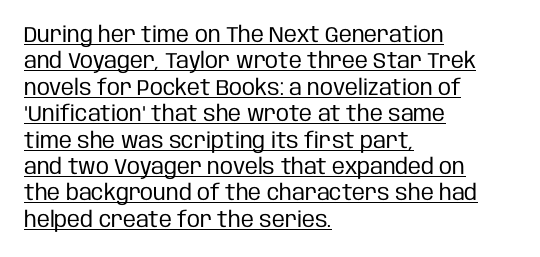
The image shows 22 px text type, upright; set left-aligned, line spacing 1.2x, normal letter spacing, underlined.
